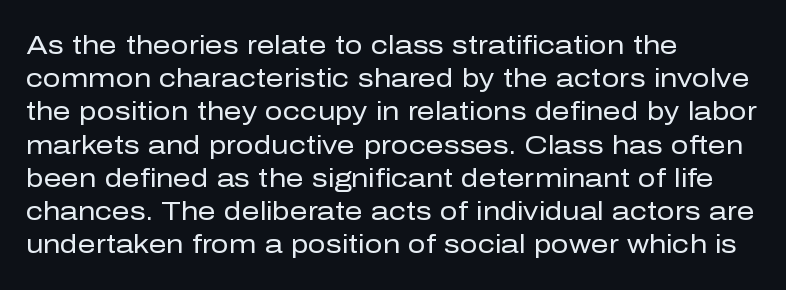
The image shows 25 px text type, upright; set left-aligned, normal line spacing (1.33x), normal letter spacing, not underlined.
